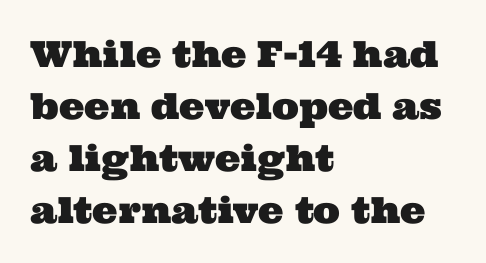
The image shows 36 px wide serif type; set left-aligned, normal line spacing (1.44x), normal letter spacing, not underlined; medium stroke contrast and a medium x-height.
